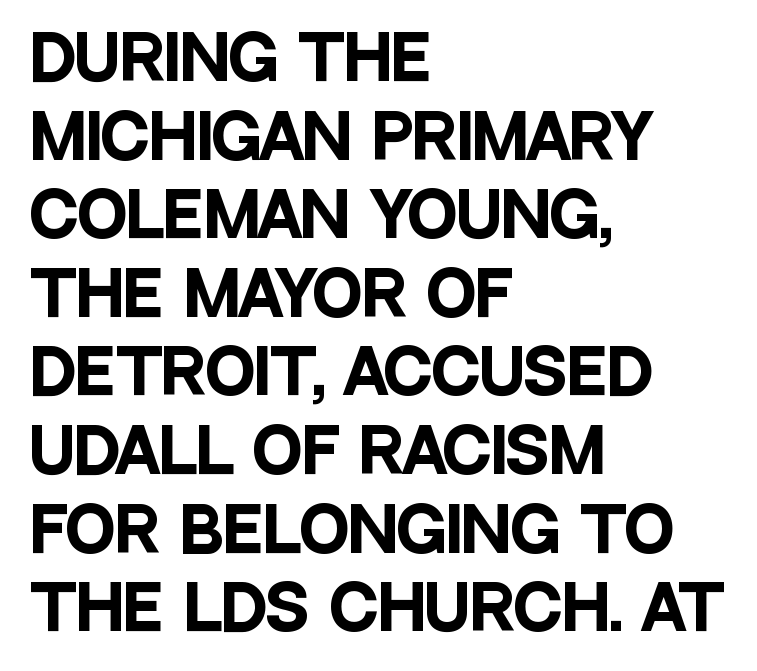
{"serif": "no", "italic": "no", "bold": "yes", "weight": "heavy", "width": "condensed", "stroke_contrast": "low", "x_height": "large", "monospaced": "no", "underline": "no", "align": "left", "line_spacing": "normal", "line_spacing_ratio": 1.31, "letter_spacing": "normal", "letter_spacing_em": 0.0, "glyph_px": 60}
